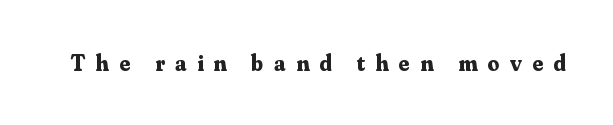
{"italic": "no", "bold": "yes", "underline": "no", "letter_spacing": "wide", "letter_spacing_em": 0.46, "glyph_px": 23}
